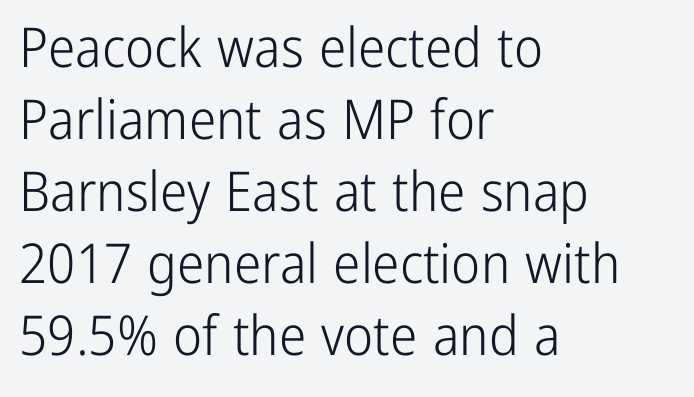
Upright lettering throughout. Varying glyph widths throughout — classic text-font behaviour. Evenly set lines give the paragraph a standard silhouette. Words appear dense and cohesive because spacing is normal. Caption: multi-line text, flush left, ragged right. The typeface has the unassuming heft of standard copy or less.
